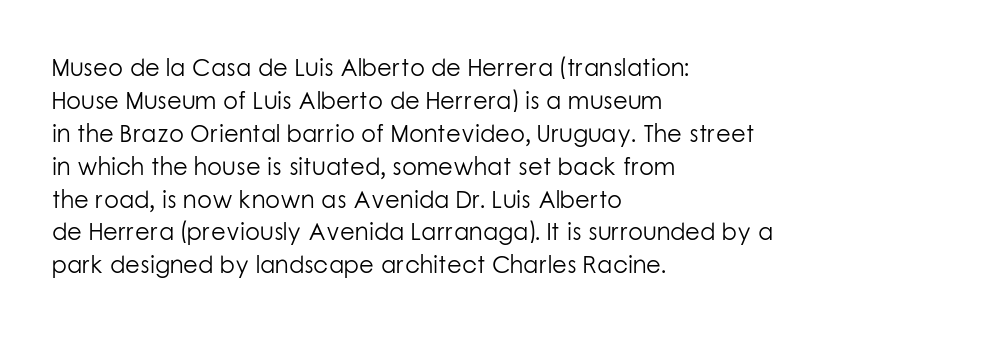
{"italic": "no", "bold": "no", "underline": "no", "align": "left", "line_spacing": "normal", "line_spacing_ratio": 1.37, "letter_spacing": "normal", "letter_spacing_em": 0.0, "glyph_px": 24}
